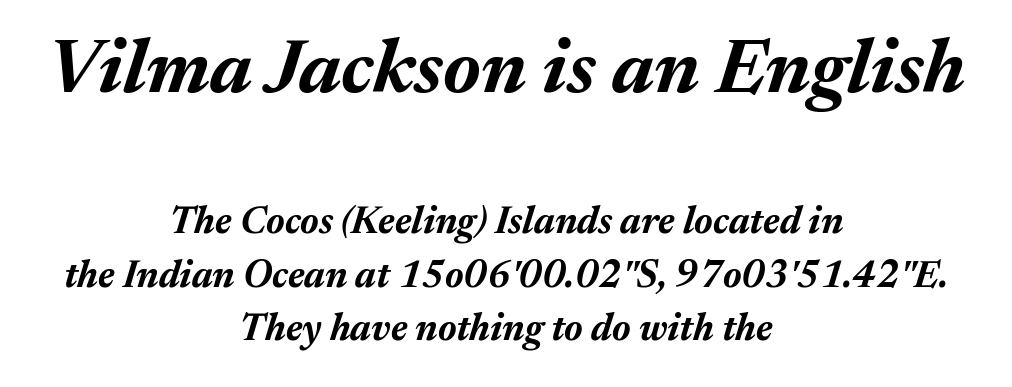
{"italic": "yes", "lean": "right", "slant_degrees": 17, "bold": "yes", "weight": "bold", "width": "normal", "stroke_contrast": "medium", "x_height": "medium", "monospaced": "no", "underline": "no", "align": "center", "line_spacing": "normal", "line_spacing_ratio": 1.41, "letter_spacing": "normal", "letter_spacing_em": 0.0, "larger_block": "first", "size_ratio": 2.03, "glyph_px": 77}
